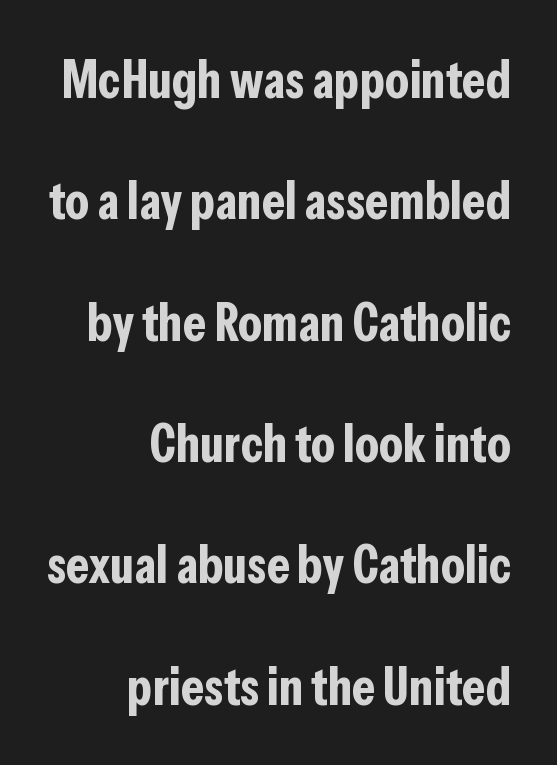
Airy leading. This sample has the flowing, uneven cadence of proportional lettering. Regarding serifs, this sample does without them. Summary of weight: heavy, a full bold.
